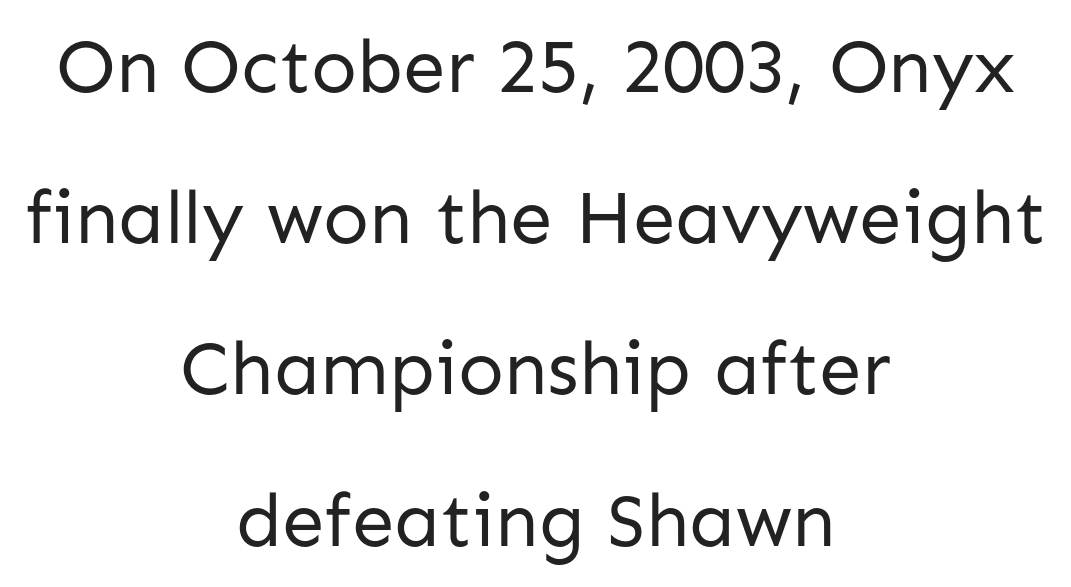
The image shows 76 px regular-weight sans-serif type, upright; set centered, loose line spacing (1.99x), normal letter spacing, not underlined; low stroke contrast and a medium x-height.
